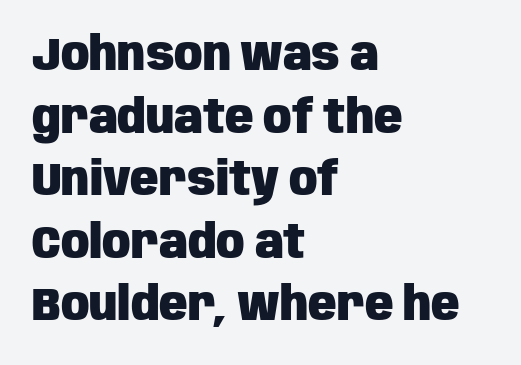
{"serif": "no", "italic": "no", "bold": "yes", "weight": "heavy", "width": "condensed", "stroke_contrast": "low", "x_height": "large", "monospaced": "no", "underline": "no", "align": "left", "line_spacing": "normal", "line_spacing_ratio": 1.33, "letter_spacing": "normal", "letter_spacing_em": 0.0, "glyph_px": 47}
